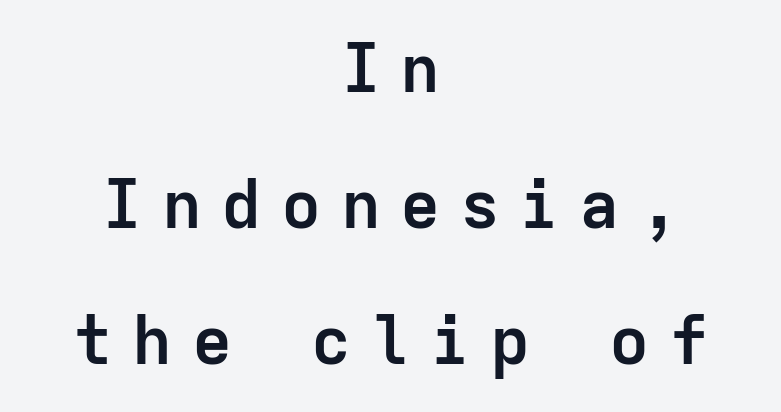
Looks like terminal output: every glyph gets an equal slot. Here the glyphs are tracked loosely, breaking word shapes into spaced letters. The letters carry no serifs — their stems end cleanly without finishing strokes. Weight: bold. Where is the straight margin? There isn't one; the lines are centered. The lines are spread far apart with generous leading.
